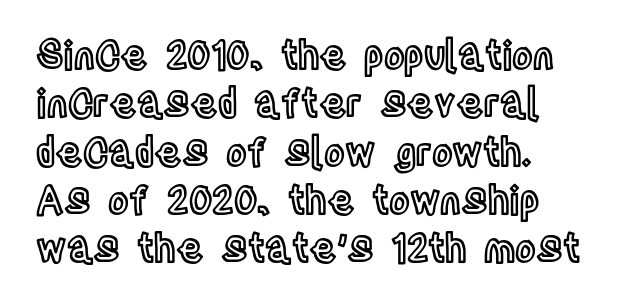
Q: Is the text italic (slanted)? A: No, it is upright.
Q: Is the text underlined? A: No.
Q: Is the spacing between letters normal or unusually wide? A: Normal.
Q: Width (condensed, normal, or wide)? A: Condensed.
Q: x-height? A: Large.
Q: Monospaced? A: No.
